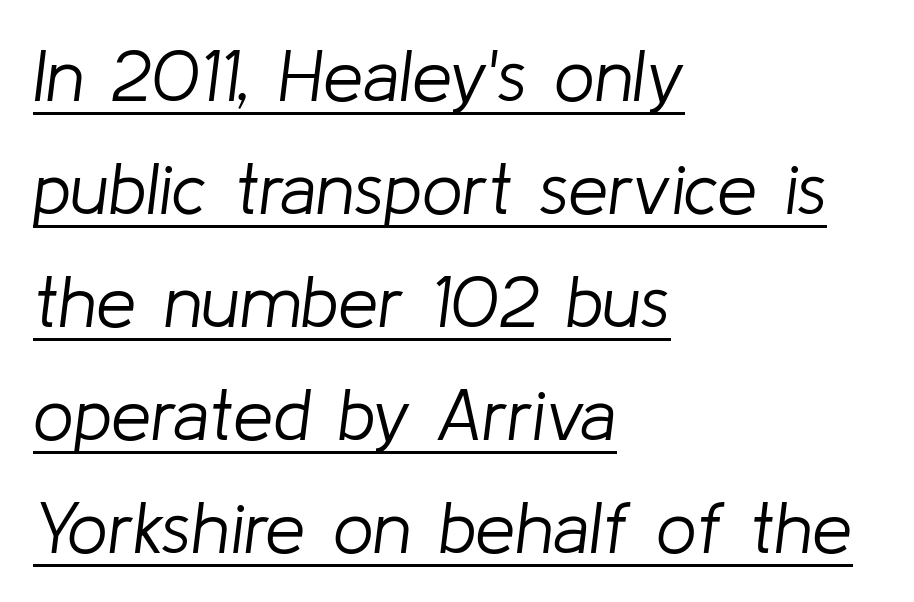
{"italic": "yes", "lean": "right", "slant_degrees": 8, "bold": "no", "weight": "light", "width": "normal", "stroke_contrast": "low", "x_height": "medium", "monospaced": "no", "underline": "yes", "align": "left", "line_spacing": "normal", "line_spacing_ratio": 1.57, "letter_spacing": "normal", "letter_spacing_em": 0.0, "glyph_px": 72}
